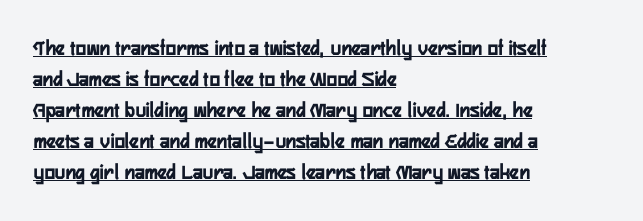
The image shows 22 px text type, upright; set left-aligned, normal line spacing (1.41x), normal letter spacing, underlined.
